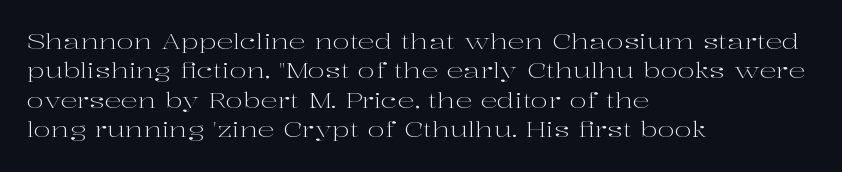
Q: Is the text bold? A: No.
Q: Is the text italic (slanted)? A: No, it is upright.
Q: Is the text underlined? A: No.
Q: How is the paragraph aligned? A: Left-aligned.
Q: Is the spacing between letters normal or unusually wide? A: Normal.
Q: Is the spacing between lines tight, normal or loose? A: Normal.
